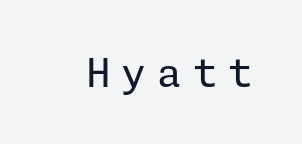
The type is letterspaced generously, with wide tracking. Each row of text sits above clean, open space. Caption: face not bold, strokes unweighted. Unlike italic type, these characters show no tilt at all.
